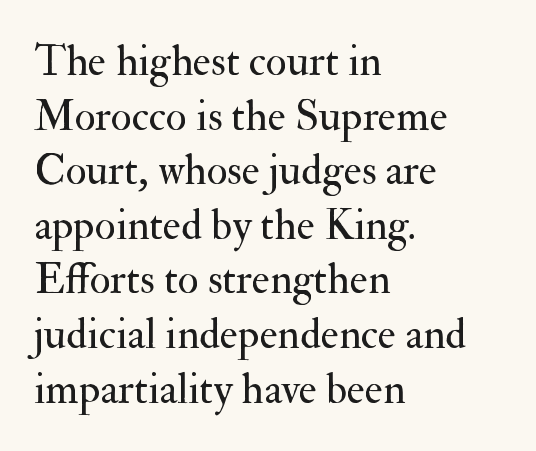
The image shows 43 px regular-weight serif type, upright; set left-aligned, normal line spacing (1.27x), normal letter spacing, not underlined; medium stroke contrast and a small x-height.
